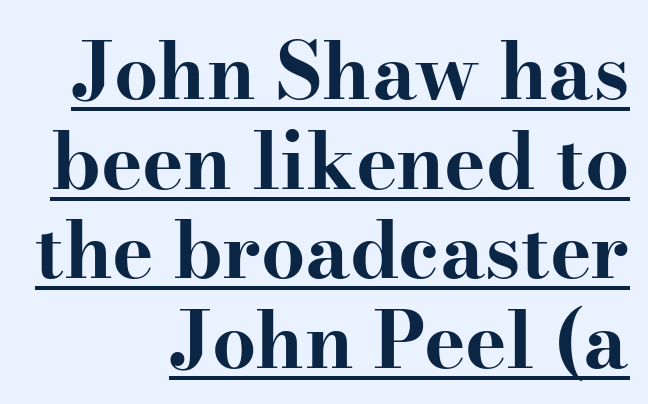
{"serif": "yes", "italic": "no", "bold": "yes", "weight": "bold", "width": "wide", "stroke_contrast": "high", "x_height": "small", "monospaced": "no", "underline": "yes", "align": "right", "line_spacing": "tight", "line_spacing_ratio": 1.15, "letter_spacing": "normal", "letter_spacing_em": 0.0, "glyph_px": 78}
